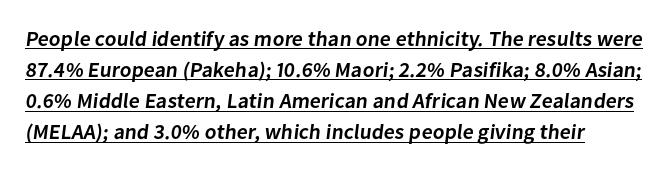
Q: Is the text bold? A: Semi-bold.
Q: Is the text underlined? A: Yes.
Q: How is the paragraph aligned? A: Left-aligned.
Q: Is the spacing between letters normal or unusually wide? A: Normal.
Q: Is the spacing between lines tight, normal or loose? A: Normal.
